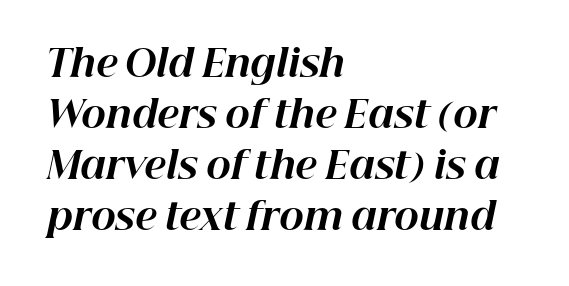
Q: Is the text bold? A: Yes.
Q: Is the text italic (slanted)? A: Yes, it leans right by about 12 degrees.
Q: Is the text underlined? A: No.
Q: How is the paragraph aligned? A: Left-aligned.
Q: Is the spacing between letters normal or unusually wide? A: Normal.
Q: Is the spacing between lines tight, normal or loose? A: Normal.
Q: Width (condensed, normal, or wide)? A: Normal.
Q: Stroke contrast? A: High.
Q: x-height? A: Medium.
Q: Monospaced? A: No.
